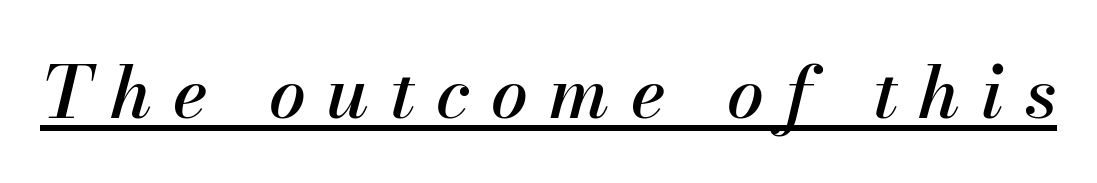
Is there an underline? Yes — a line sits under the letters. The face used here is proportionally spaced, like ordinary book or web type. Looking at the ascenders, they clearly lean. This rendering widens character spacing well past its baseline value.
